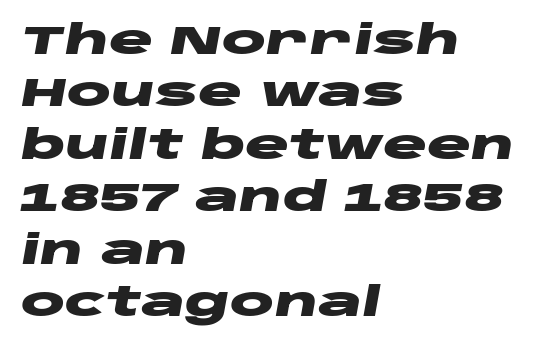
Q: Is the text bold? A: Yes.
Q: Is the text italic (slanted)? A: Yes, it leans right by about 10 degrees.
Q: Is the text underlined? A: No.
Q: How is the paragraph aligned? A: Left-aligned.
Q: Is the spacing between letters normal or unusually wide? A: Normal.
Q: Is the spacing between lines tight, normal or loose? A: Normal.
Q: Width (condensed, normal, or wide)? A: Wide.
Q: Stroke contrast? A: Low.
Q: x-height? A: Large.
Q: Monospaced? A: No.
